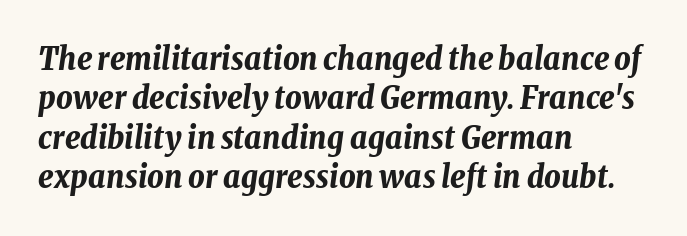
Q: Is the text bold? A: Yes.
Q: Is the text italic (slanted)? A: Yes, it leans right by about 8 degrees.
Q: Is the text underlined? A: No.
Q: How is the paragraph aligned? A: Left-aligned.
Q: Is the spacing between letters normal or unusually wide? A: Normal.
Q: Width (condensed, normal, or wide)? A: Condensed.
Q: Stroke contrast? A: Low.
Q: x-height? A: Medium.
Q: Monospaced? A: No.
